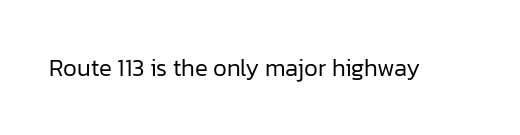
Only glyphs here, with clear space below each row. Notice how the stems are strictly vertical — no italics here. Between one letter and the next there's only the usual sliver of space. Is this a heavy cut? Hardly; it is regular or lighter.
